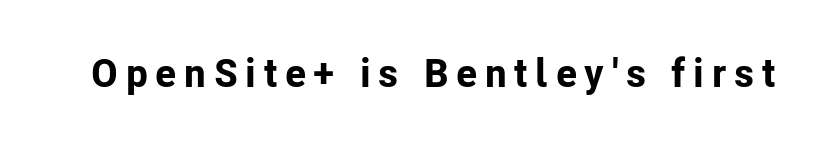
Q: Is the text bold? A: Yes.
Q: Is the text italic (slanted)? A: No, it is upright.
Q: Is the typeface a serif or a sans-serif typeface? A: Sans-serif.
Q: Is the text underlined? A: No.
Q: Width (condensed, normal, or wide)? A: Normal.
Q: Stroke contrast? A: Low.
Q: x-height? A: Medium.
Q: Monospaced? A: No.
